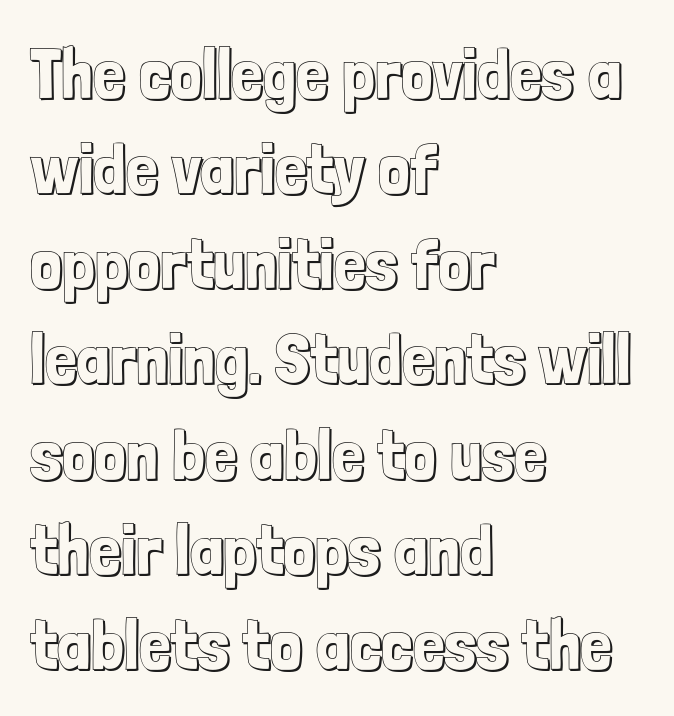
Style check: upright. Varying glyph widths throughout — classic text-font behaviour. Leading matches the norm, producing a regular column. Descenders hang freely into open space. Inter-character spacing is left at the font's built-in metrics. Horizontally, the lines are justified to the leading edge only.
